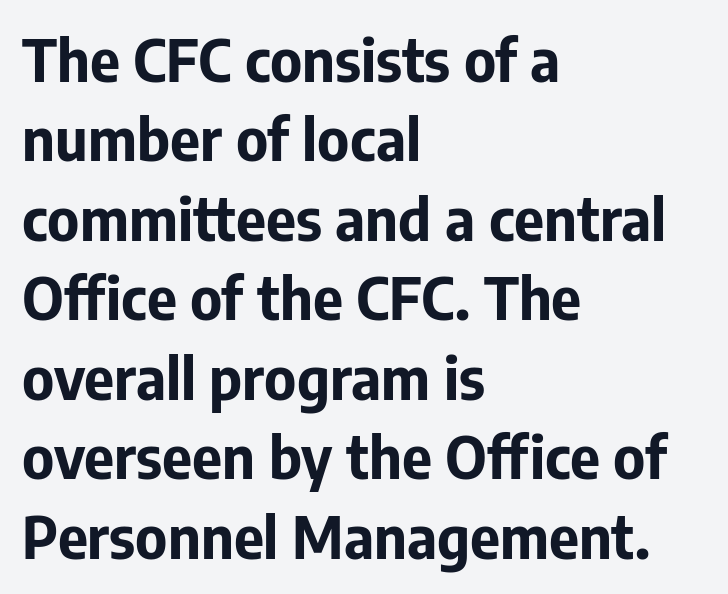
{"serif": "no", "italic": "no", "bold": "yes", "weight": "bold", "width": "normal", "stroke_contrast": "low", "x_height": "medium", "monospaced": "no", "underline": "no", "align": "left", "line_spacing": "normal", "line_spacing_ratio": 1.37, "letter_spacing": "normal", "letter_spacing_em": 0.0, "glyph_px": 58}
